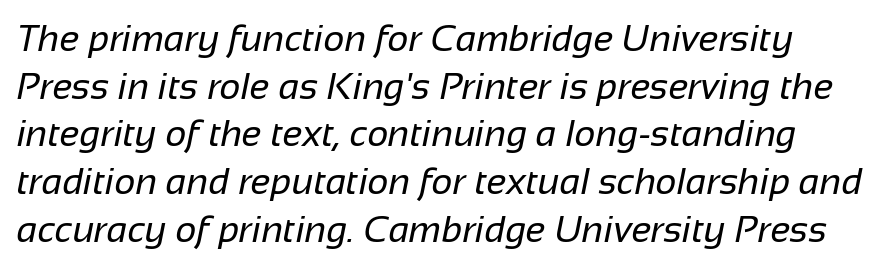
The image shows 37 px regular-weight sans-serif type; set normal line spacing (1.29x), normal letter spacing, not underlined; low stroke contrast and a medium x-height.
